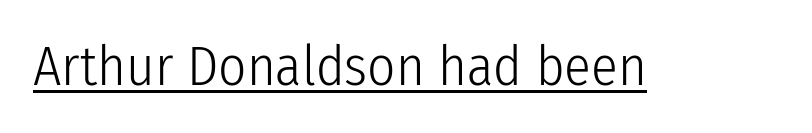
{"serif": "no", "italic": "no", "bold": "no", "weight": "light", "width": "condensed", "stroke_contrast": "low", "x_height": "medium", "monospaced": "no", "underline": "yes", "letter_spacing": "normal", "letter_spacing_em": 0.0, "glyph_px": 55}
